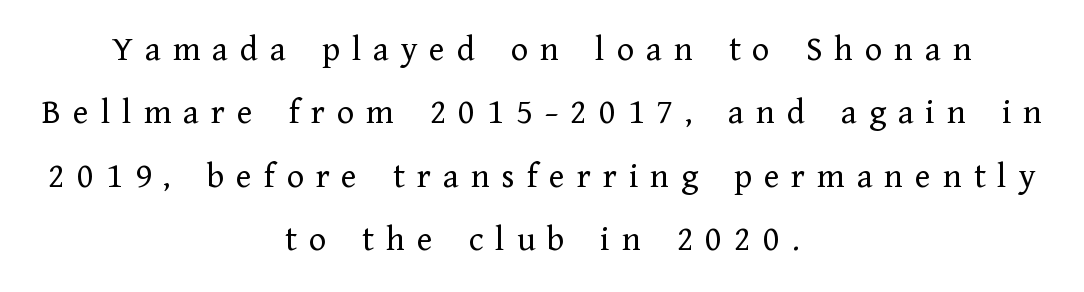
The image shows 36 px regular-weight serif type, upright; set centered, line spacing 1.76x, unusually wide letter spacing (+0.33 em), not underlined; low stroke contrast and a medium x-height.
